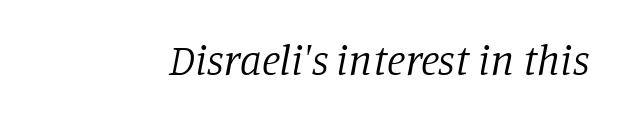
Q: Is the text bold? A: No.
Q: Is the text italic (slanted)? A: Yes, it leans right by about 11 degrees.
Q: Is the typeface a serif or a sans-serif typeface? A: Serif.
Q: Is the text underlined? A: No.
Q: Is the spacing between letters normal or unusually wide? A: Normal.
Q: Width (condensed, normal, or wide)? A: Normal.
Q: Stroke contrast? A: Low.
Q: x-height? A: Large.
Q: Monospaced? A: No.
